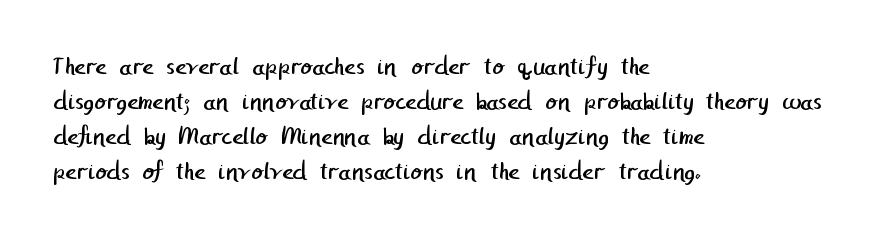
The image shows 27 px text type; set left-aligned, normal line spacing (1.3x), normal letter spacing, not underlined.
